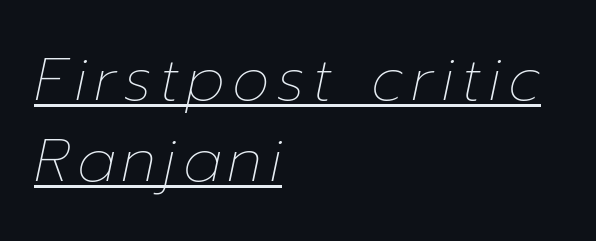
Q: Is the text bold? A: No.
Q: Is the text italic (slanted)? A: Yes, it leans right by about 12 degrees.
Q: Is the text underlined? A: Yes.
Q: How is the paragraph aligned? A: Left-aligned.
Q: Is the spacing between lines tight, normal or loose? A: Normal.
Q: Width (condensed, normal, or wide)? A: Normal.
Q: Stroke contrast? A: Low.
Q: x-height? A: Medium.
Q: Monospaced? A: No.
